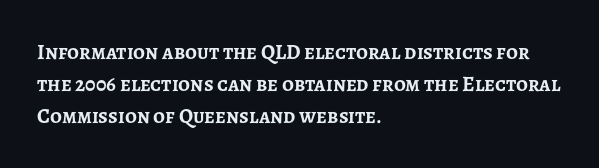
The image shows 21 px bold type, upright; set left-aligned, normal line spacing (1.52x), normal letter spacing, not underlined.
